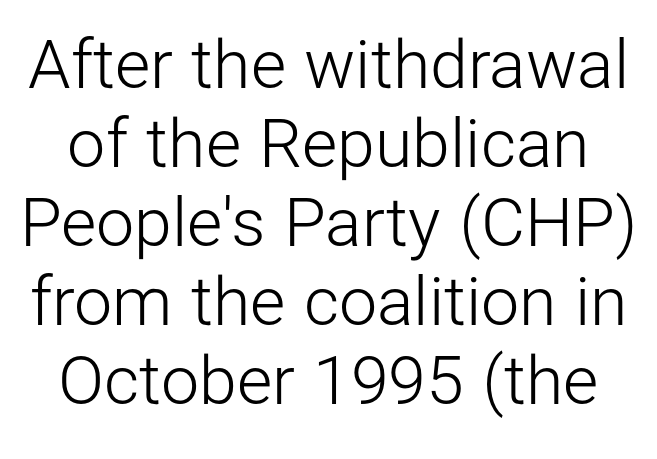
{"serif": "no", "italic": "no", "bold": "no", "weight": "light", "width": "normal", "stroke_contrast": "low", "x_height": "medium", "monospaced": "no", "underline": "no", "line_spacing_ratio": 1.16, "letter_spacing": "normal", "letter_spacing_em": 0.0, "glyph_px": 68}
